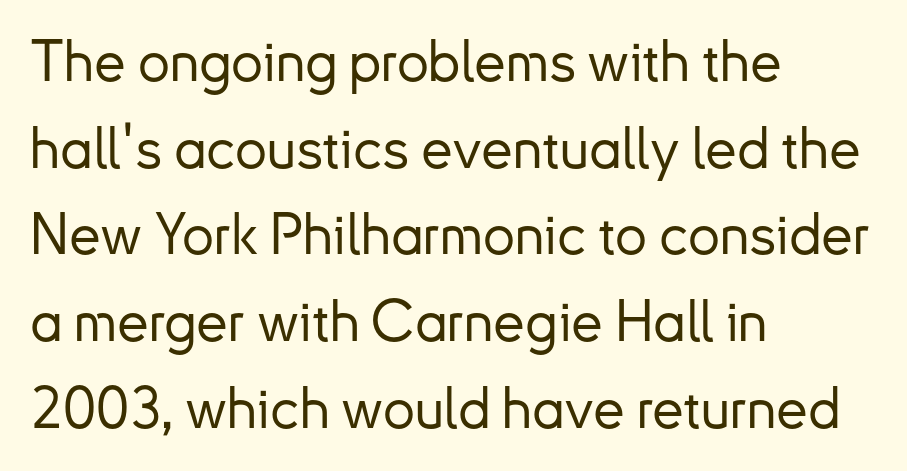
Each letter's strokes conclude bluntly, with no projecting serifs. Italic? Not at all — the glyphs are vertical. One glance says typical: line gaps are just what's usual. The paragraph has a hard left edge and a soft right edge.
